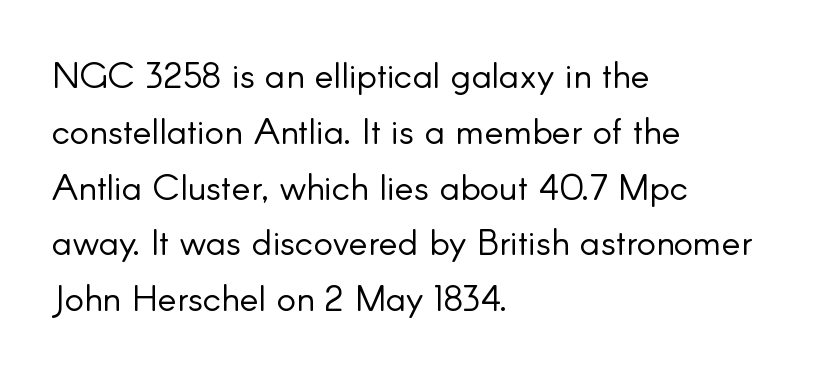
{"serif": "no", "italic": "no", "bold": "no", "weight": "light", "width": "normal", "stroke_contrast": "low", "x_height": "small", "monospaced": "no", "underline": "no", "align": "left", "line_spacing": "normal", "line_spacing_ratio": 1.55, "letter_spacing": "normal", "letter_spacing_em": 0.0, "glyph_px": 36}
